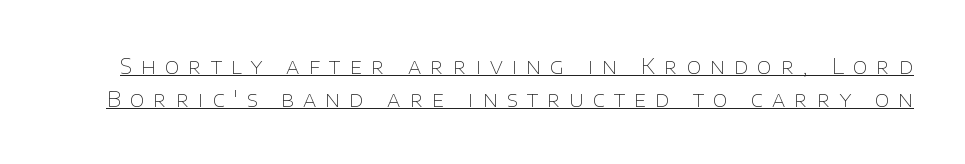
The image shows 21 px text type, upright; set normal line spacing (1.57x), unusually wide letter spacing (+0.43 em), underlined.
